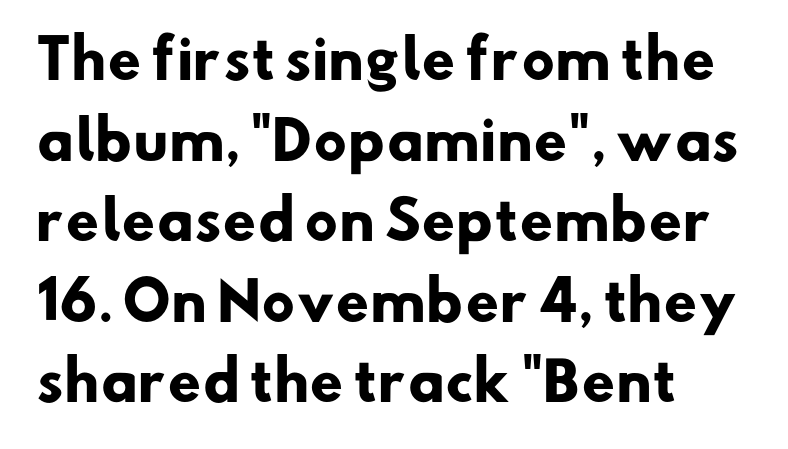
Q: Is the text bold? A: Yes.
Q: Is the typeface a serif or a sans-serif typeface? A: Sans-serif.
Q: Is the text underlined? A: No.
Q: How is the paragraph aligned? A: Left-aligned.
Q: Is the spacing between letters normal or unusually wide? A: Normal.
Q: Is the spacing between lines tight, normal or loose? A: Normal.
Q: Width (condensed, normal, or wide)? A: Normal.
Q: Stroke contrast? A: Low.
Q: x-height? A: Small.
Q: Monospaced? A: No.
